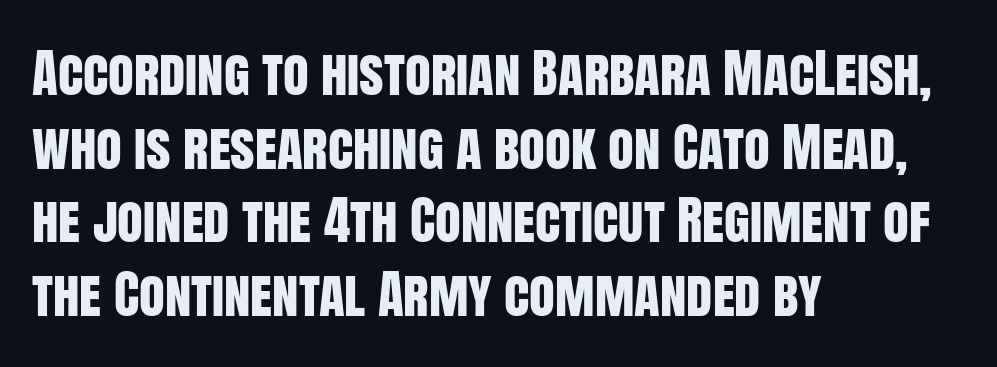
Q: Is the text italic (slanted)? A: No, it is upright.
Q: Is the typeface a serif or a sans-serif typeface? A: Sans-serif.
Q: Is the text underlined? A: No.
Q: How is the paragraph aligned? A: Left-aligned.
Q: Is the spacing between letters normal or unusually wide? A: Normal.
Q: Is the spacing between lines tight, normal or loose? A: Normal.
Q: Width (condensed, normal, or wide)? A: Condensed.
Q: Stroke contrast? A: Low.
Q: x-height? A: Large.
Q: Monospaced? A: No.
